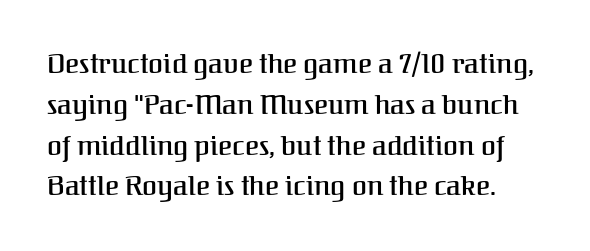
The image shows 27 px text type, upright; set normal line spacing (1.51x), normal letter spacing, not underlined.
